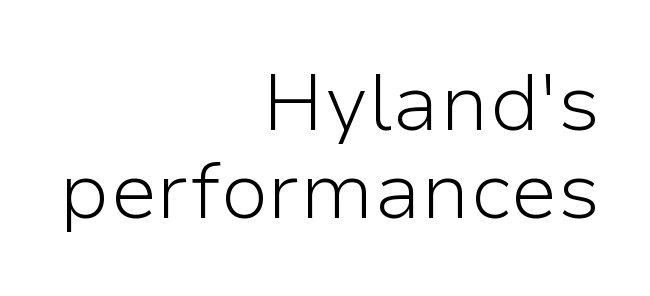
Q: Is the text bold? A: No.
Q: Is the text italic (slanted)? A: No, it is upright.
Q: Is the typeface a serif or a sans-serif typeface? A: Sans-serif.
Q: Is the text underlined? A: No.
Q: How is the paragraph aligned? A: Right-aligned.
Q: Is the spacing between letters normal or unusually wide? A: Normal.
Q: Is the spacing between lines tight, normal or loose? A: Tight.
Q: Width (condensed, normal, or wide)? A: Normal.
Q: Stroke contrast? A: Low.
Q: x-height? A: Medium.
Q: Monospaced? A: No.
